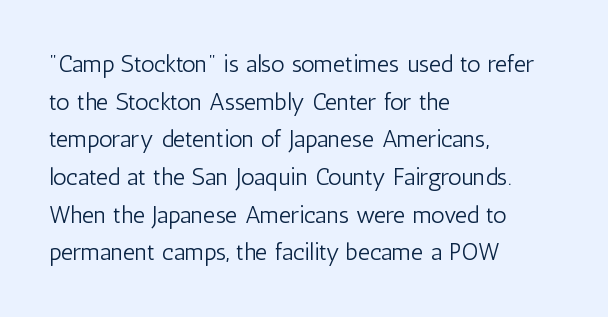
Q: Is the text bold? A: No.
Q: Is the text italic (slanted)? A: No, it is upright.
Q: Is the text underlined? A: No.
Q: How is the paragraph aligned? A: Left-aligned.
Q: Is the spacing between letters normal or unusually wide? A: Normal.
Q: Is the spacing between lines tight, normal or loose? A: Normal.
